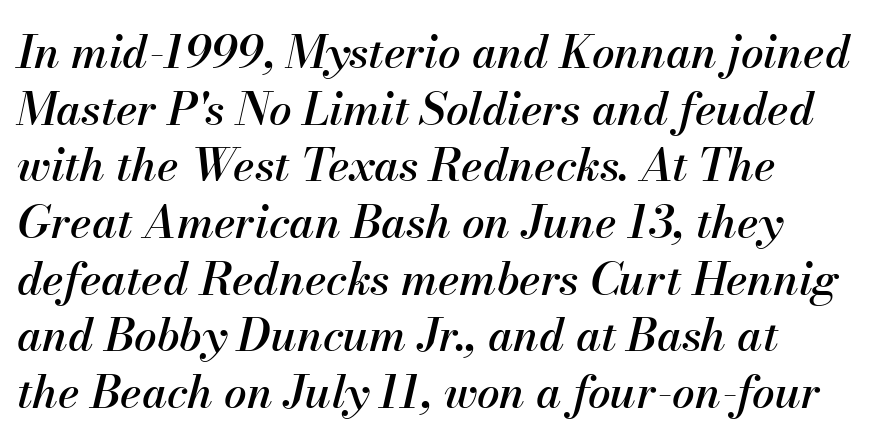
The image shows 45 px text type, italic (leaning right); set normal line spacing (1.26x), normal letter spacing, not underlined; medium stroke contrast and a small x-height.
